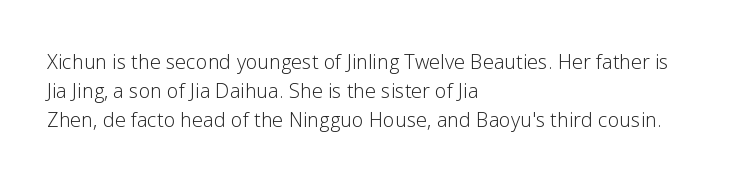
{"italic": "no", "bold": "no", "underline": "no", "align": "left", "line_spacing": "normal", "line_spacing_ratio": 1.45, "letter_spacing": "normal", "letter_spacing_em": 0.0, "glyph_px": 20}
